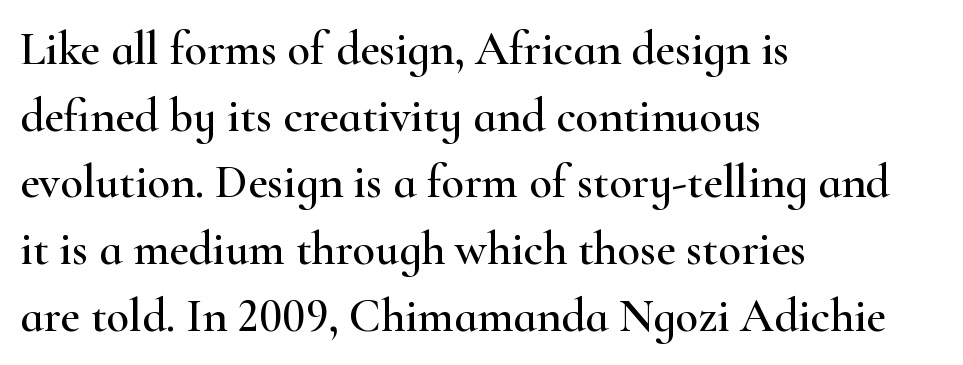
{"serif": "yes", "italic": "no", "width": "wide", "stroke_contrast": "high", "x_height": "small", "monospaced": "no", "underline": "no", "align": "left", "line_spacing": "normal", "line_spacing_ratio": 1.42, "letter_spacing": "normal", "letter_spacing_em": 0.0, "glyph_px": 47}
